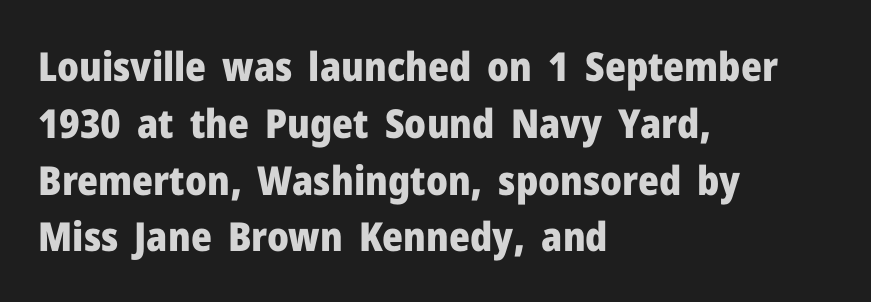
Q: Is the text bold? A: Yes.
Q: Is the text italic (slanted)? A: No, it is upright.
Q: Is the typeface a serif or a sans-serif typeface? A: Sans-serif.
Q: Is the text underlined? A: No.
Q: How is the paragraph aligned? A: Left-aligned.
Q: Is the spacing between letters normal or unusually wide? A: Normal.
Q: Is the spacing between lines tight, normal or loose? A: Normal.
Q: Width (condensed, normal, or wide)? A: Normal.
Q: Stroke contrast? A: Low.
Q: x-height? A: Medium.
Q: Monospaced? A: No.
